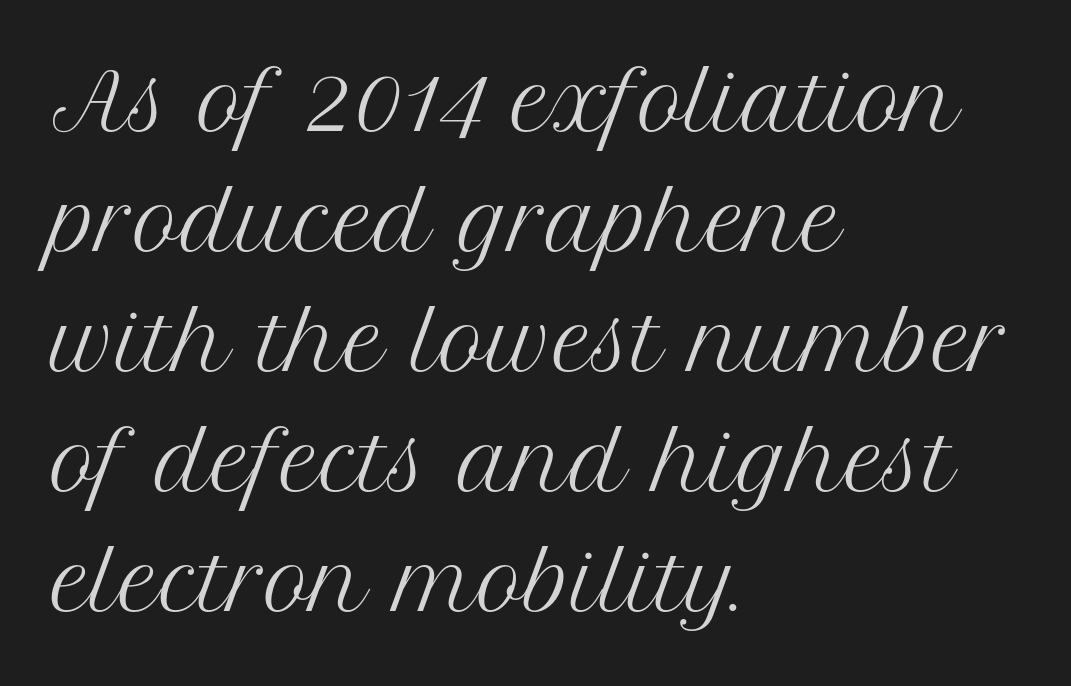
{"serif": "yes", "bold": "no", "weight": "regular", "width": "normal", "stroke_contrast": "medium", "x_height": "medium", "monospaced": "no", "underline": "no", "align": "left", "line_spacing": "normal", "line_spacing_ratio": 1.54, "letter_spacing": "normal", "letter_spacing_em": 0.0, "glyph_px": 78}
